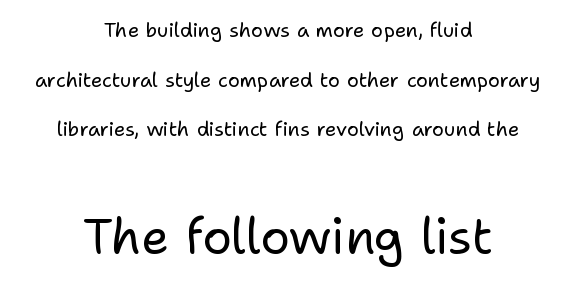
{"serif": "no", "italic": "no", "bold": "no", "weight": "regular", "width": "normal", "stroke_contrast": "low", "x_height": "medium", "monospaced": "no", "underline": "no", "align": "center", "line_spacing": "loose", "line_spacing_ratio": 2.48, "letter_spacing": "normal", "letter_spacing_em": 0.0, "larger_block": "second", "size_ratio": 2.45, "glyph_px": 49}
